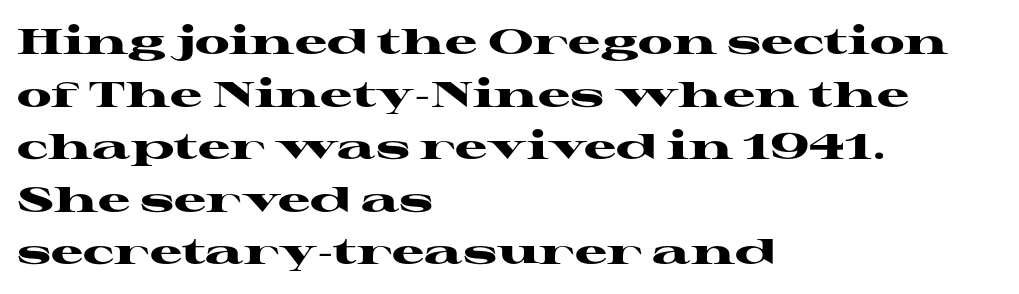
Q: Is the text bold? A: Yes.
Q: Is the text italic (slanted)? A: No, it is upright.
Q: Is the typeface a serif or a sans-serif typeface? A: Serif.
Q: Is the text underlined? A: No.
Q: How is the paragraph aligned? A: Left-aligned.
Q: Is the spacing between letters normal or unusually wide? A: Normal.
Q: Is the spacing between lines tight, normal or loose? A: Normal.
Q: Width (condensed, normal, or wide)? A: Wide.
Q: Stroke contrast? A: High.
Q: x-height? A: Medium.
Q: Monospaced? A: No.
